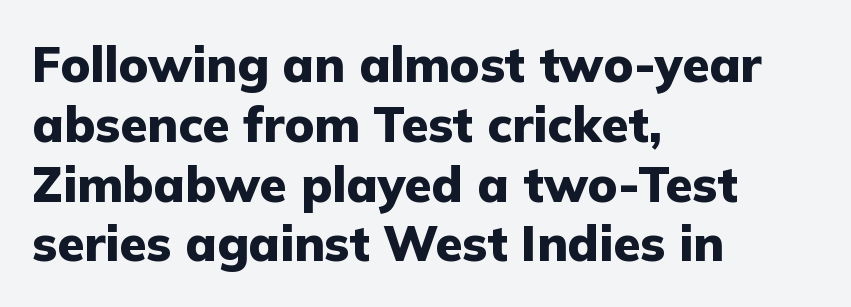
Pretty heavy lettering here — definitely bold. Letter spacing: default. A typesetter would call this proportional, since set widths differ per character. The paragraph shown leans on its left margin.
